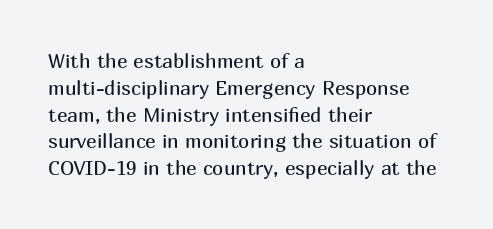
Q: Is the text bold? A: No.
Q: Is the text italic (slanted)? A: No, it is upright.
Q: Is the text underlined? A: No.
Q: How is the paragraph aligned? A: Left-aligned.
Q: Is the spacing between letters normal or unusually wide? A: Normal.
Q: Is the spacing between lines tight, normal or loose? A: Normal.
